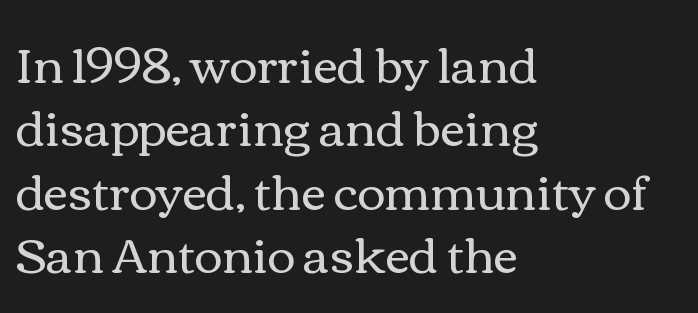
{"italic": "no", "bold": "no", "weight": "regular", "width": "wide", "x_height": "medium", "monospaced": "no", "underline": "no", "align": "left", "line_spacing": "normal", "line_spacing_ratio": 1.32, "letter_spacing": "normal", "letter_spacing_em": 0.0, "glyph_px": 48}
